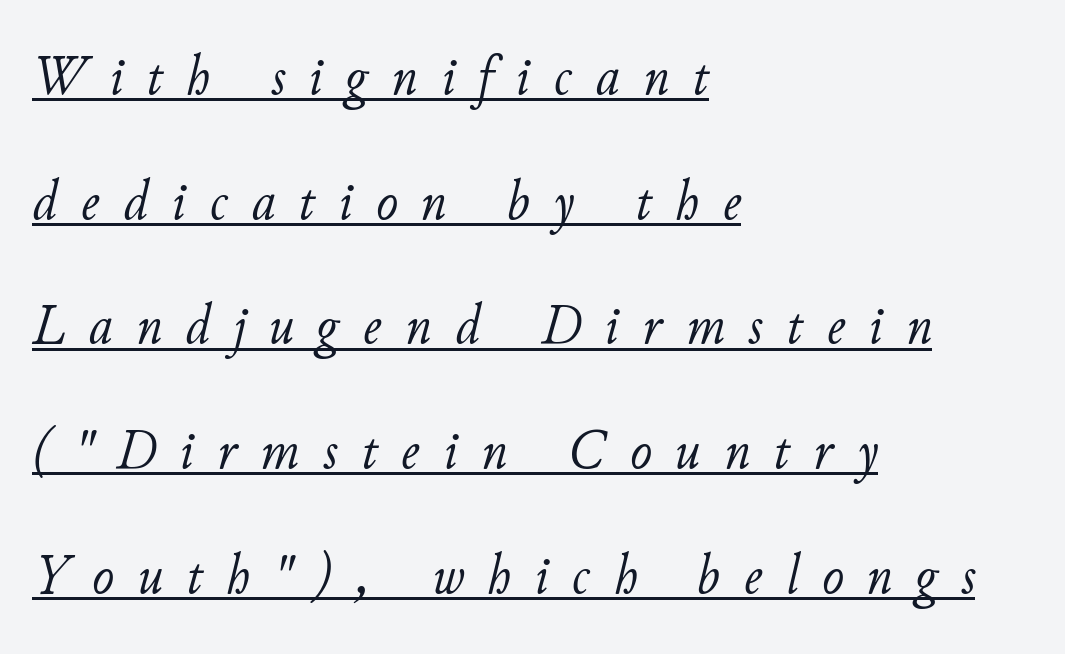
The image shows 58 px light type, italic (leaning right); set left-aligned, loose line spacing (2.15x), unusually wide letter spacing (+0.41 em), underlined; low stroke contrast and a small x-height.
